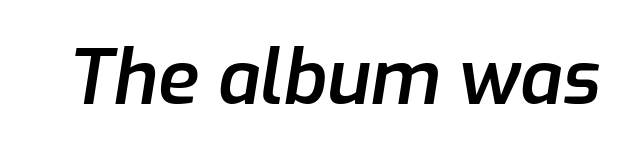
Q: Is the text bold? A: Semi-bold.
Q: Is the text italic (slanted)? A: Yes, it leans right by about 9 degrees.
Q: Is the text underlined? A: No.
Q: Is the spacing between letters normal or unusually wide? A: Normal.
Q: Width (condensed, normal, or wide)? A: Normal.
Q: Stroke contrast? A: Low.
Q: x-height? A: Medium.
Q: Monospaced? A: No.
